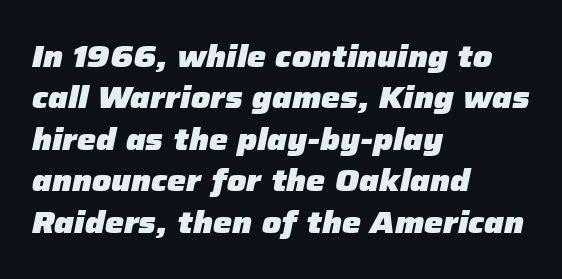
The rendering applies a slant to the glyphs. Successive baselines arrive at the customary interval. Caption: multi-line text, flush left, ragged right. Spacing verdict: proportional, widths tailored to each character. These words are printed bold, with thick strokes throughout.
